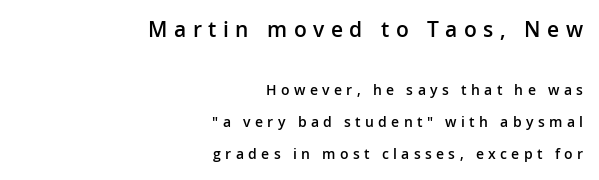
{"italic": "no", "bold": "semi", "underline": "no", "align": "right", "line_spacing": "loose", "line_spacing_ratio": 2.3, "letter_spacing": "wide", "letter_spacing_em": 0.31, "larger_block": "first", "size_ratio": 1.5, "glyph_px": 21}
